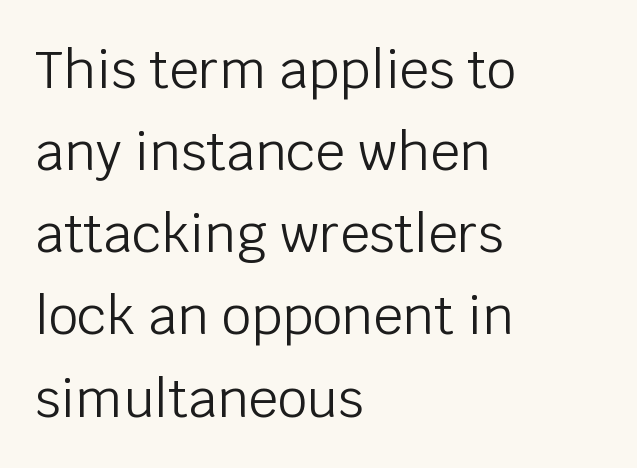
{"serif": "no", "italic": "no", "bold": "no", "weight": "light", "width": "normal", "stroke_contrast": "low", "x_height": "large", "monospaced": "no", "underline": "no", "align": "left", "line_spacing": "normal", "line_spacing_ratio": 1.58, "letter_spacing": "normal", "letter_spacing_em": 0.0, "glyph_px": 52}
